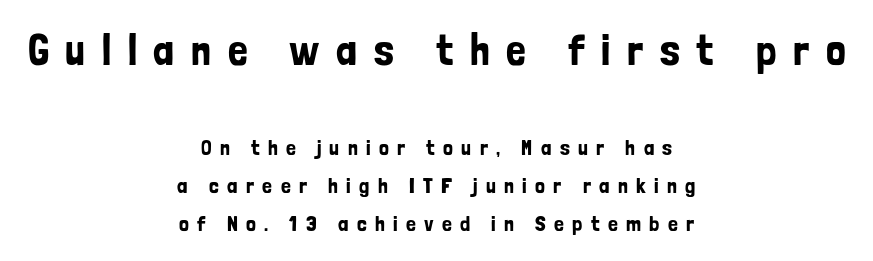
{"serif": "no", "italic": "no", "width": "condensed", "stroke_contrast": "low", "x_height": "medium", "monospaced": "no", "underline": "no", "align": "center", "line_spacing_ratio": 1.73, "letter_spacing": "wide", "letter_spacing_em": 0.38, "larger_block": "first", "size_ratio": 2.0, "glyph_px": 44}
